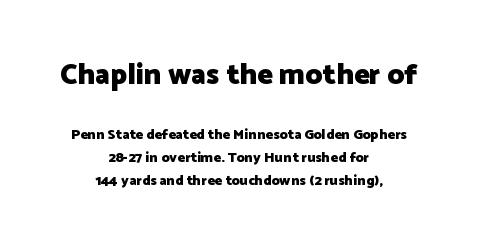
The image shows 29 px heavy sans-serif type, upright; set centered, normal line spacing (1.65x), normal letter spacing, not underlined; the first (top) block is 2.07x larger; low stroke contrast and a medium x-height.
